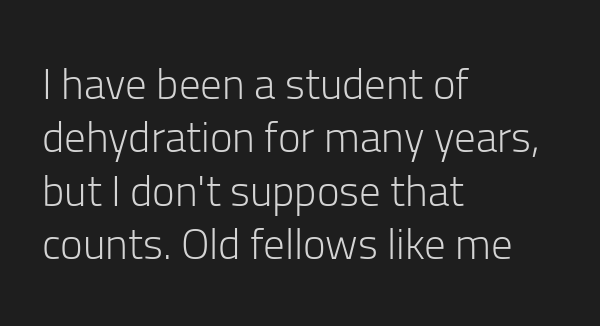
The image shows 43 px light sans-serif type, upright; set left-aligned, line spacing 1.24x, normal letter spacing, not underlined; low stroke contrast and a medium x-height.
